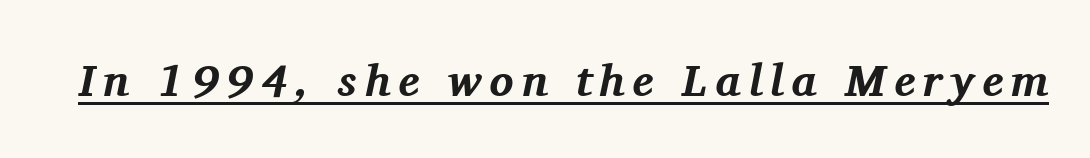
Q: Is the text bold? A: Yes.
Q: Is the text italic (slanted)? A: Yes, it leans right by about 11 degrees.
Q: Is the typeface a serif or a sans-serif typeface? A: Serif.
Q: Is the text underlined? A: Yes.
Q: Width (condensed, normal, or wide)? A: Normal.
Q: Stroke contrast? A: Medium.
Q: x-height? A: Medium.
Q: Monospaced? A: No.
